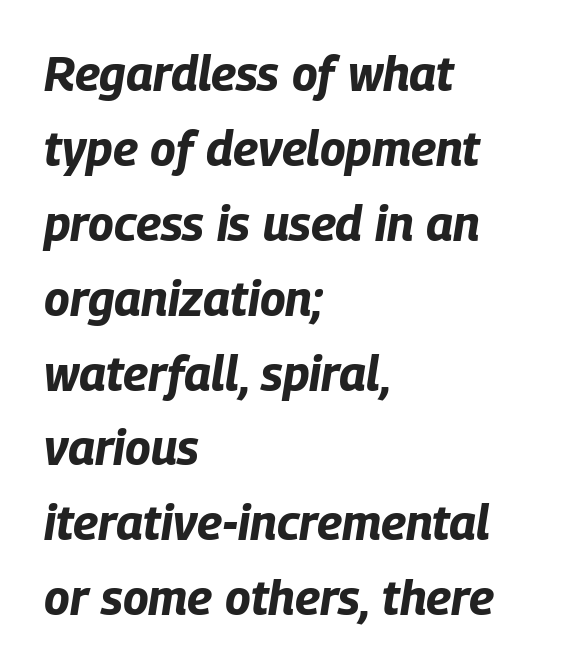
{"italic": "yes", "lean": "right", "slant_degrees": 9, "bold": "yes", "weight": "bold", "width": "condensed", "stroke_contrast": "low", "x_height": "large", "monospaced": "no", "underline": "no", "align": "left", "line_spacing": "normal", "line_spacing_ratio": 1.56, "letter_spacing": "normal", "letter_spacing_em": 0.0, "glyph_px": 48}
